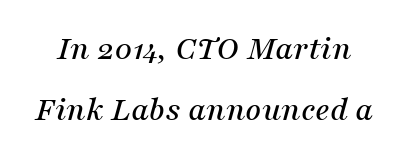
Serifs: yes, visible at the terminals of the letterforms. Characters are canted at an angle relative to the baseline's perpendicular. Varying glyph widths throughout — classic text-font behaviour. Does extra space separate the letters? No, they use regular spacing.
